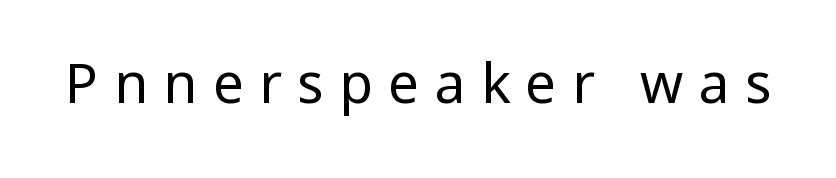
The image shows 55 px regular-weight, condensed sans-serif type, upright; set unusually wide letter spacing (+0.28 em), not underlined; low stroke contrast and a large x-height.
